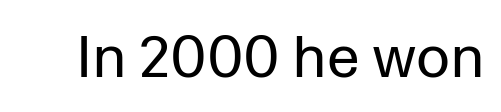
The image shows 59 px regular-weight sans-serif type, upright; set normal letter spacing, not underlined; low stroke contrast and a medium x-height.
